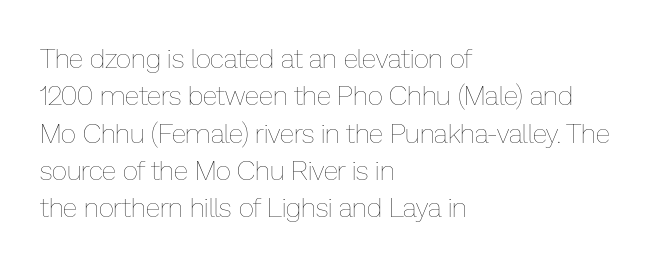
The image shows 27 px text type, upright; set left-aligned, normal line spacing (1.38x), normal letter spacing, not underlined.
